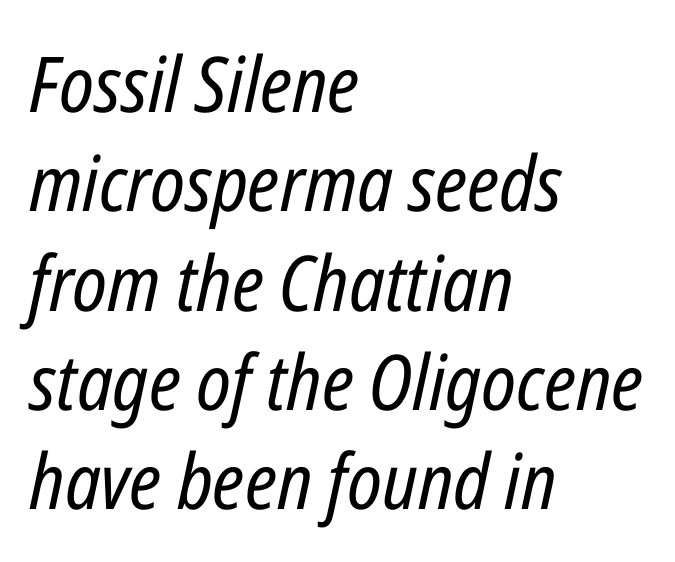
The image shows 77 px regular-weight, condensed type, italic (leaning right); set left-aligned, normal line spacing (1.29x), normal letter spacing, not underlined; low stroke contrast and a medium x-height.
